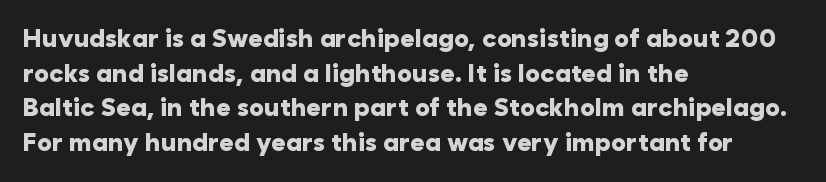
Q: Is the text bold? A: Yes.
Q: Is the text italic (slanted)? A: No, it is upright.
Q: Is the text underlined? A: No.
Q: How is the paragraph aligned? A: Left-aligned.
Q: Is the spacing between letters normal or unusually wide? A: Normal.
Q: Is the spacing between lines tight, normal or loose? A: Normal.
